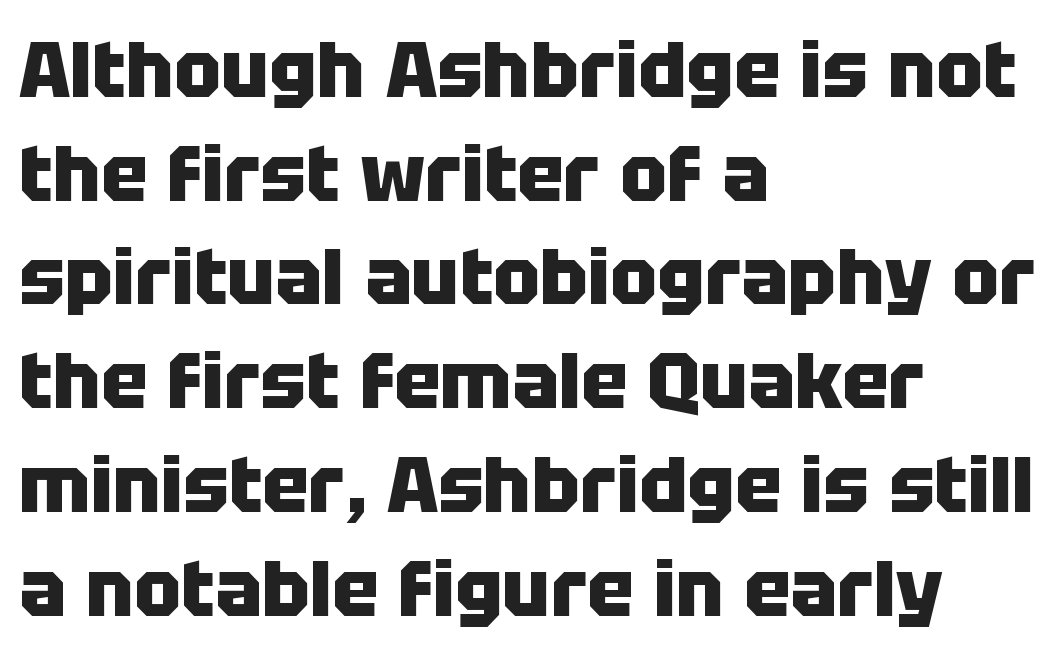
The image shows 78 px heavy sans-serif type, upright; set left-aligned, normal line spacing (1.33x), normal letter spacing, not underlined; low stroke contrast and a large x-height.
